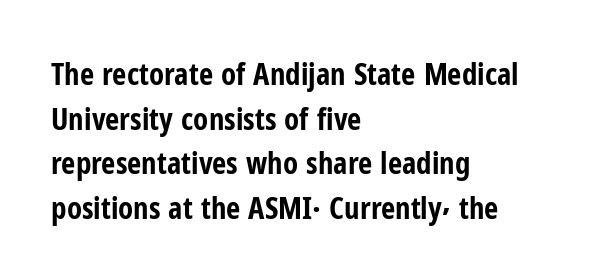
{"serif": "no", "italic": "no", "bold": "yes", "weight": "bold", "width": "condensed", "stroke_contrast": "low", "x_height": "medium", "monospaced": "no", "underline": "no", "align": "left", "line_spacing": "normal", "line_spacing_ratio": 1.44, "letter_spacing": "normal", "letter_spacing_em": 0.0, "glyph_px": 31}
